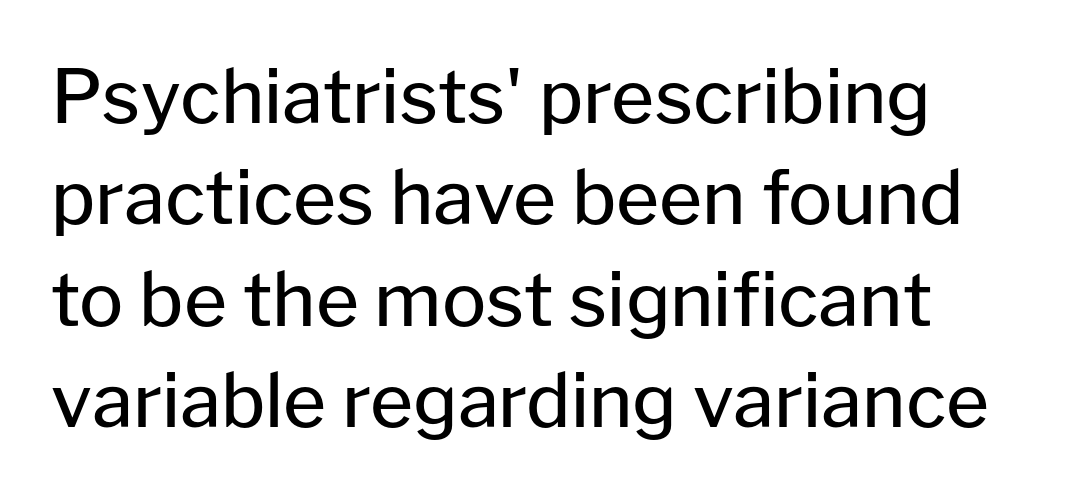
Q: Is the text bold? A: No.
Q: Is the text italic (slanted)? A: No, it is upright.
Q: Is the typeface a serif or a sans-serif typeface? A: Sans-serif.
Q: Is the text underlined? A: No.
Q: How is the paragraph aligned? A: Left-aligned.
Q: Is the spacing between letters normal or unusually wide? A: Normal.
Q: Is the spacing between lines tight, normal or loose? A: Normal.
Q: Width (condensed, normal, or wide)? A: Normal.
Q: Stroke contrast? A: Low.
Q: x-height? A: Medium.
Q: Monospaced? A: No.
